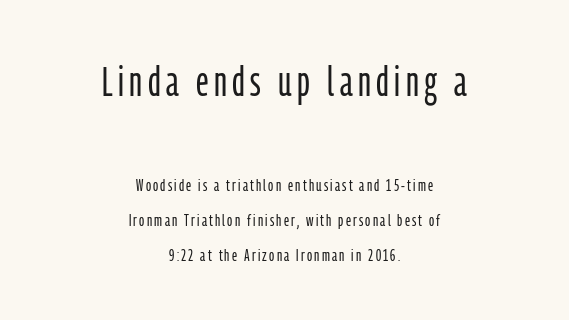
Q: Is the text bold? A: No.
Q: Is the text italic (slanted)? A: No, it is upright.
Q: Is the typeface a serif or a sans-serif typeface? A: Sans-serif.
Q: Is the text underlined? A: No.
Q: How is the paragraph aligned? A: Centered.
Q: Is the spacing between lines tight, normal or loose? A: Loose.
Q: Which block of text is set in a larger size, the first (top) or the second (bottom)? A: The first (top) one.
Q: Width (condensed, normal, or wide)? A: Condensed.
Q: Stroke contrast? A: Low.
Q: x-height? A: Medium.
Q: Monospaced? A: No.
